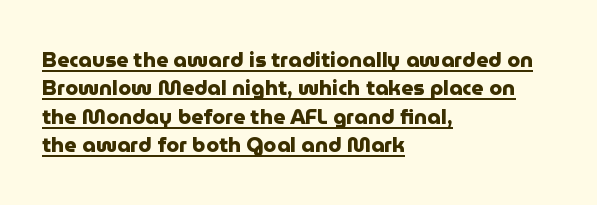
The passage is arranged the way most books set body copy — flush left. This is heavy type, rendered in bold. The tracking reads as untouched default to a designer's eye. Nope, not italic — everything's standing straight.
